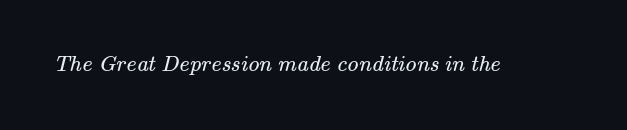
The image shows 23 px text type; set normal letter spacing, not underlined.
